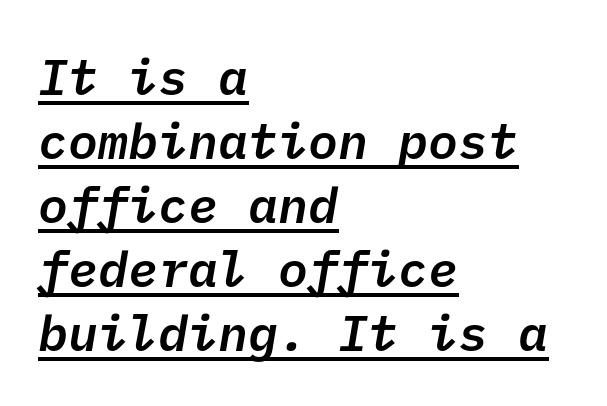
The characters display no serif detailing; their extremities are plain. You could call the tracking neutral — neither tight nor loose. Each line starts at the same left margin while the right side varies. The sample's only ornament is a line tracing under the words.
